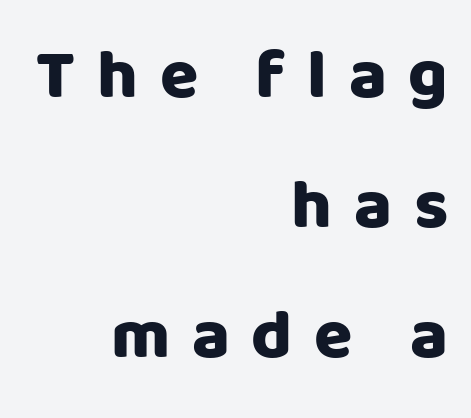
Q: Is the text italic (slanted)? A: No, it is upright.
Q: Is the typeface a serif or a sans-serif typeface? A: Sans-serif.
Q: Is the text underlined? A: No.
Q: How is the paragraph aligned? A: Right-aligned.
Q: Is the spacing between letters normal or unusually wide? A: Unusually wide.
Q: Width (condensed, normal, or wide)? A: Normal.
Q: Stroke contrast? A: Low.
Q: x-height? A: Large.
Q: Monospaced? A: No.
